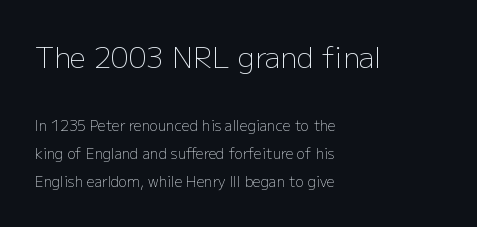
In terms of letterform style, serifs are entirely absent. Glance below the letters and you will spot only blank space. You could call the tracking neutral — neither tight nor loose. A typesetter would call this leading open, well beyond the default. Stroke thickness stays within the range of a standard reading face or lighter. Here the first block reads like a headline and the second like body copy.
